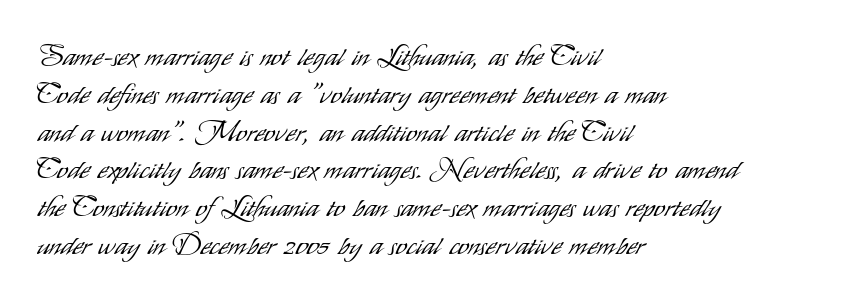
The image shows 28 px light, condensed sans-serif type; set left-aligned, normal line spacing (1.35x), normal letter spacing, not underlined; low stroke contrast and a small x-height.
